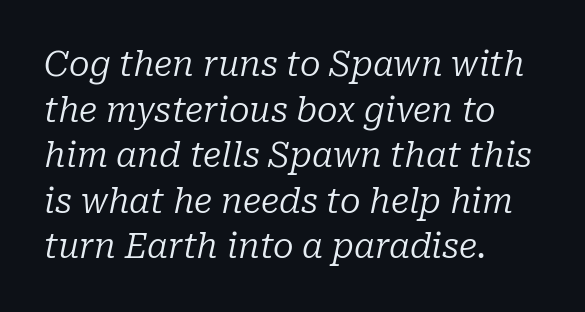
Is the letter spacing exaggerated? No — it looks like the ordinary default. Line beginnings align vertically; line endings do not. Stroke terminals: seriffed. Lines of text with bare space underneath. Do the characters align in a grid? No, the font is proportional. Tall strokes in this sample are angled rather than plumb.
